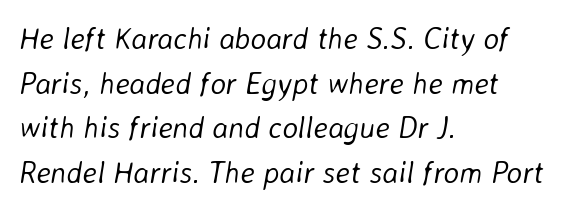
Q: Is the text bold? A: No.
Q: Is the text italic (slanted)? A: Yes, it leans right by about 8 degrees.
Q: Is the text underlined? A: No.
Q: How is the paragraph aligned? A: Left-aligned.
Q: Is the spacing between letters normal or unusually wide? A: Normal.
Q: Is the spacing between lines tight, normal or loose? A: Normal.
Q: Width (condensed, normal, or wide)? A: Normal.
Q: Stroke contrast? A: Low.
Q: x-height? A: Medium.
Q: Monospaced? A: No.
